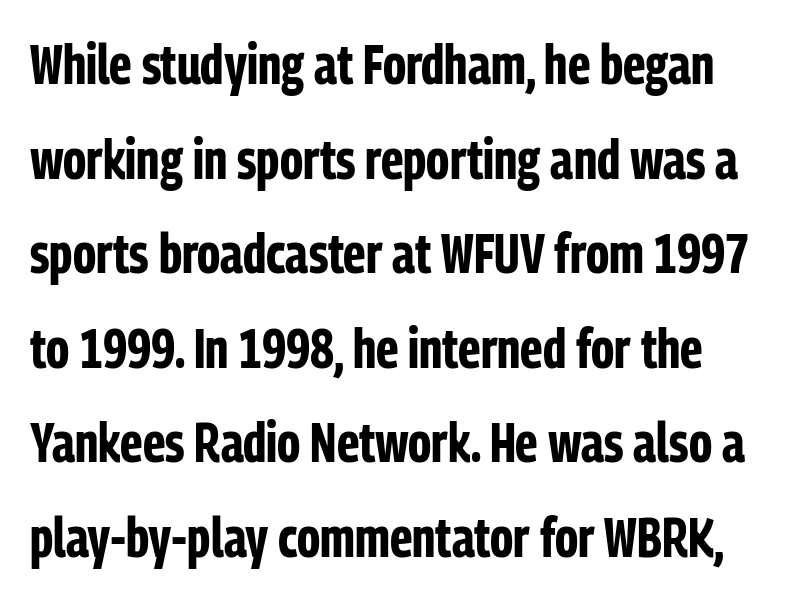
In terms of weight, the rendering is a true, heavy bold. To sum up the face: it is a sans, with no serifs. Descender tails drop into unmarked territory. This sample uses plain, unmodified letter spacing. Posture: upright roman.
